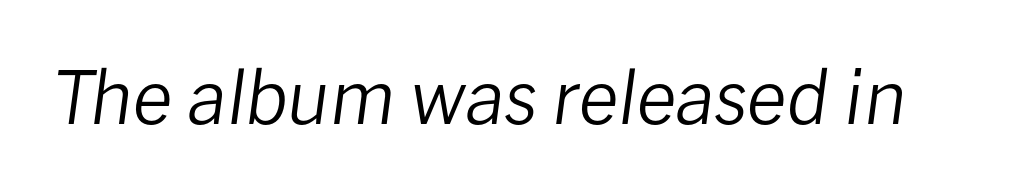
Q: Is the text bold? A: No.
Q: Is the text italic (slanted)? A: Yes, it leans right by about 8 degrees.
Q: Is the text underlined? A: No.
Q: Is the spacing between letters normal or unusually wide? A: Normal.
Q: Width (condensed, normal, or wide)? A: Normal.
Q: Stroke contrast? A: Low.
Q: x-height? A: Medium.
Q: Monospaced? A: No.
